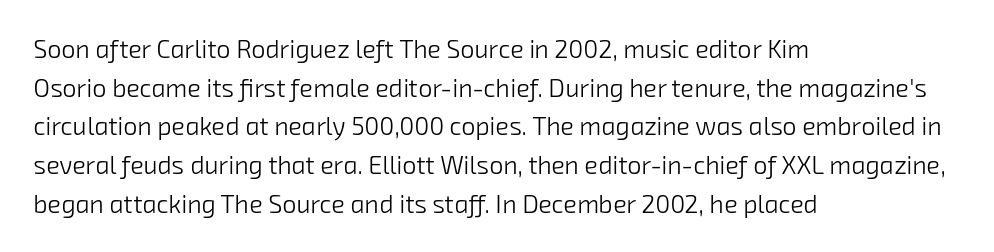
The image shows 25 px text type; set left-aligned, normal line spacing (1.55x), normal letter spacing, not underlined.
